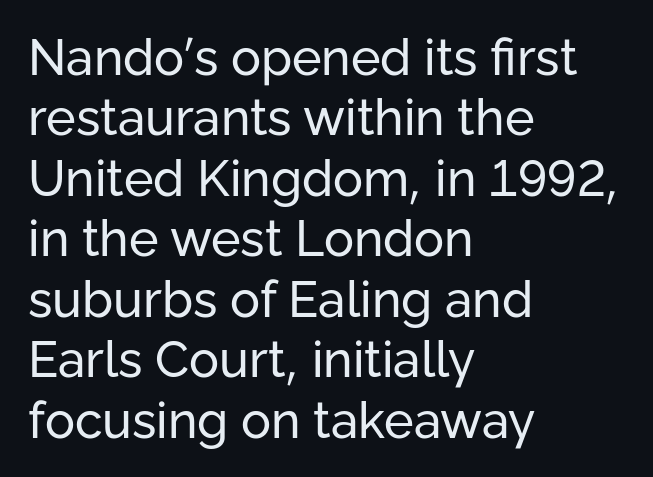
Q: Is the text bold? A: No.
Q: Is the text italic (slanted)? A: No, it is upright.
Q: Is the typeface a serif or a sans-serif typeface? A: Sans-serif.
Q: Is the text underlined? A: No.
Q: How is the paragraph aligned? A: Left-aligned.
Q: Is the spacing between letters normal or unusually wide? A: Normal.
Q: Width (condensed, normal, or wide)? A: Normal.
Q: Stroke contrast? A: Low.
Q: x-height? A: Medium.
Q: Monospaced? A: No.
